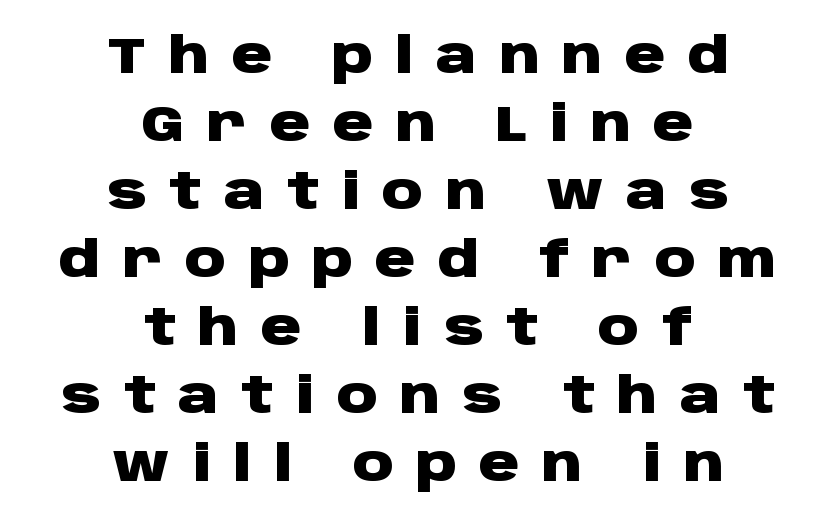
Q: Is the text bold? A: Yes.
Q: Is the text italic (slanted)? A: No, it is upright.
Q: Is the typeface a serif or a sans-serif typeface? A: Sans-serif.
Q: Is the text underlined? A: No.
Q: How is the paragraph aligned? A: Centered.
Q: Is the spacing between letters normal or unusually wide? A: Unusually wide.
Q: Is the spacing between lines tight, normal or loose? A: Normal.
Q: Width (condensed, normal, or wide)? A: Wide.
Q: Stroke contrast? A: Low.
Q: x-height? A: Large.
Q: Monospaced? A: No.
